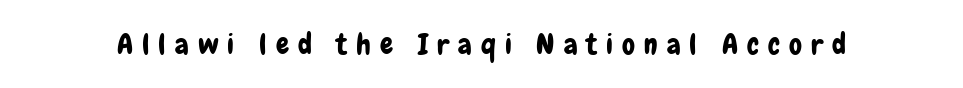
The image shows 29 px condensed sans-serif type, upright; set unusually wide letter spacing (+0.31 em), not underlined; low stroke contrast and a medium x-height.
